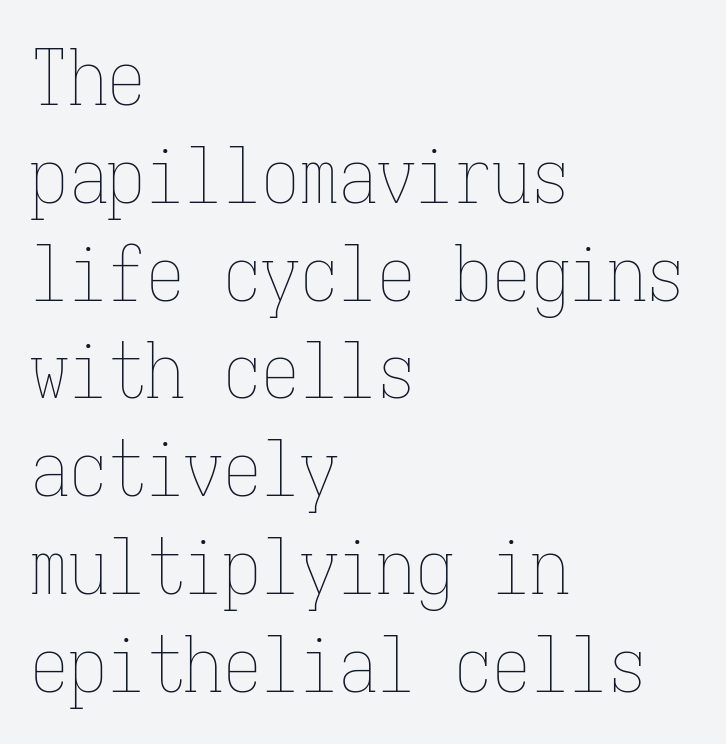
Is the letter spacing exaggerated? No — it looks like the ordinary default. Notice how the passage keeps a crisp vertical edge on the left only. Each stroke keeps to a modest, everyday thickness or less. Think of a typewriter: that constant character pitch is what you see here. Posture: straight, roman, zero tilt.
